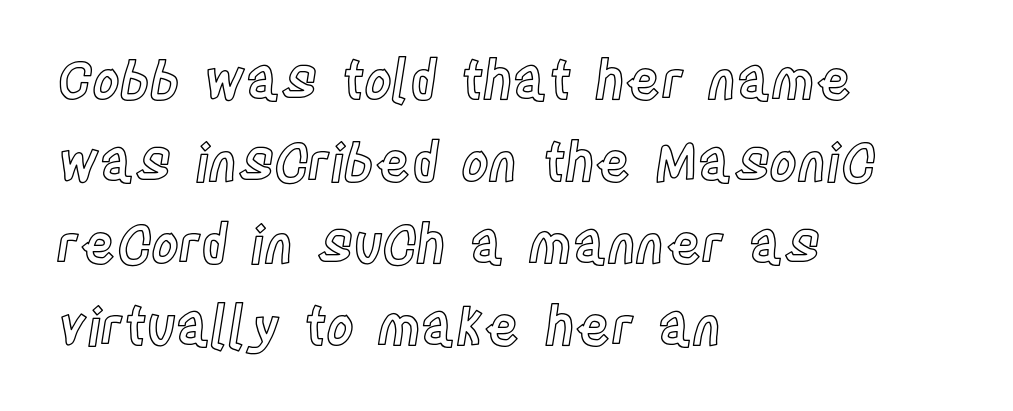
The image shows 53 px condensed type; set left-aligned, normal line spacing (1.55x), normal letter spacing, not underlined; a large x-height.
